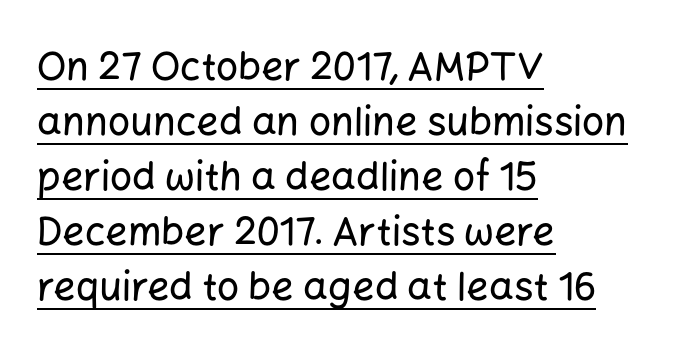
Q: Is the text italic (slanted)? A: No, it is upright.
Q: Is the typeface a serif or a sans-serif typeface? A: Sans-serif.
Q: Is the text underlined? A: Yes.
Q: How is the paragraph aligned? A: Left-aligned.
Q: Is the spacing between letters normal or unusually wide? A: Normal.
Q: Is the spacing between lines tight, normal or loose? A: Normal.
Q: Width (condensed, normal, or wide)? A: Normal.
Q: Stroke contrast? A: Low.
Q: x-height? A: Medium.
Q: Monospaced? A: No.
